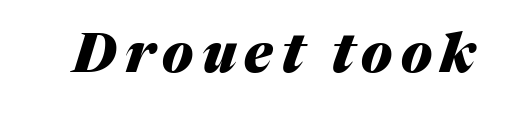
The image shows 54 px heavy type, italic (leaning right); set not underlined; medium stroke contrast and a medium x-height.
